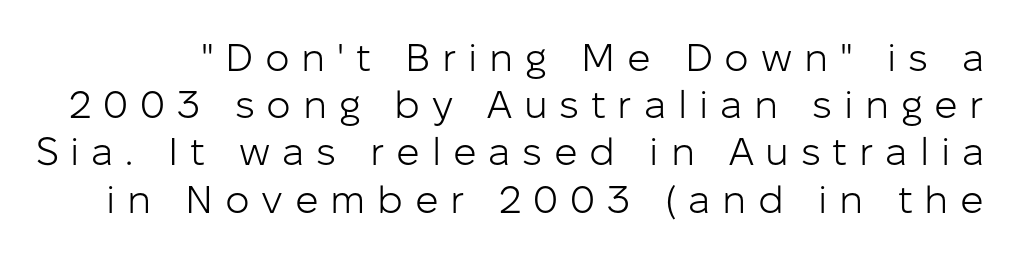
The image shows 39 px light sans-serif type, upright; set line spacing 1.21x, unusually wide letter spacing (+0.3 em), not underlined; low stroke contrast and a medium x-height.
